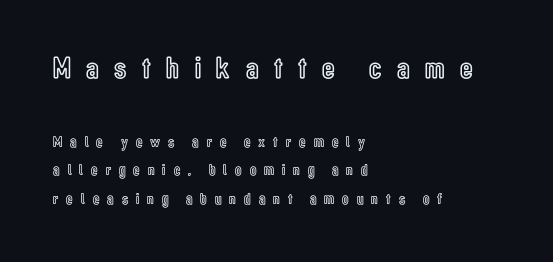
{"italic": "no", "width": "condensed", "x_height": "medium", "monospaced": "no", "underline": "no", "align": "left", "line_spacing_ratio": 1.8, "letter_spacing": "wide", "letter_spacing_em": 0.5, "larger_block": "first", "size_ratio": 1.94, "glyph_px": 31}
